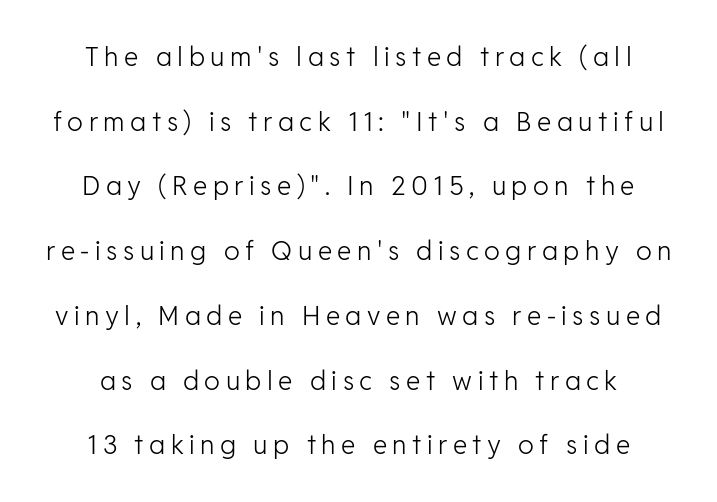
{"italic": "no", "bold": "no", "underline": "no", "align": "center", "line_spacing": "loose", "line_spacing_ratio": 2.49, "letter_spacing": "wide", "letter_spacing_em": 0.21, "glyph_px": 26}
